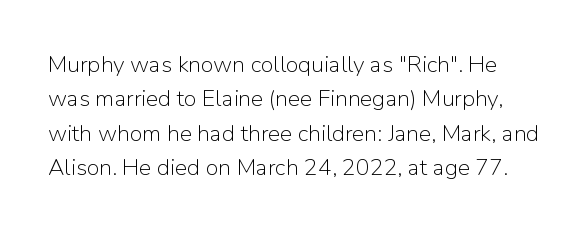
The image shows 23 px text type, upright; set normal line spacing (1.5x), normal letter spacing, not underlined.
